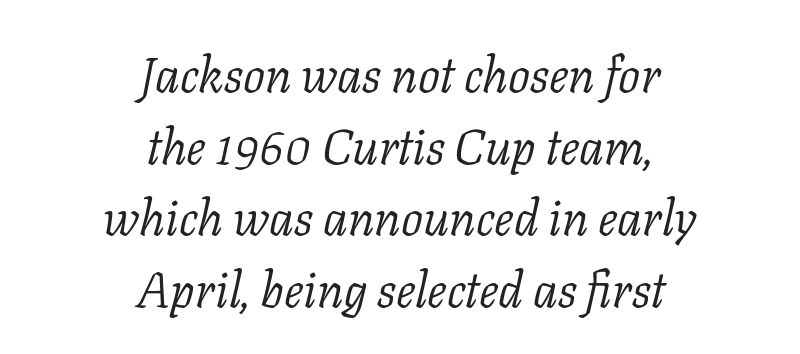
The image shows 49 px light serif type, italic (leaning right); set centered, normal line spacing (1.46x), normal letter spacing, not underlined; low stroke contrast and a medium x-height.
